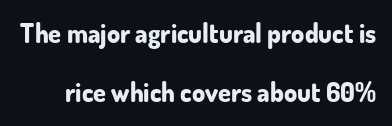
Q: Is the text bold? A: Yes.
Q: Is the text italic (slanted)? A: No, it is upright.
Q: Is the text underlined? A: No.
Q: Is the spacing between letters normal or unusually wide? A: Normal.
Q: Is the spacing between lines tight, normal or loose? A: Loose.
